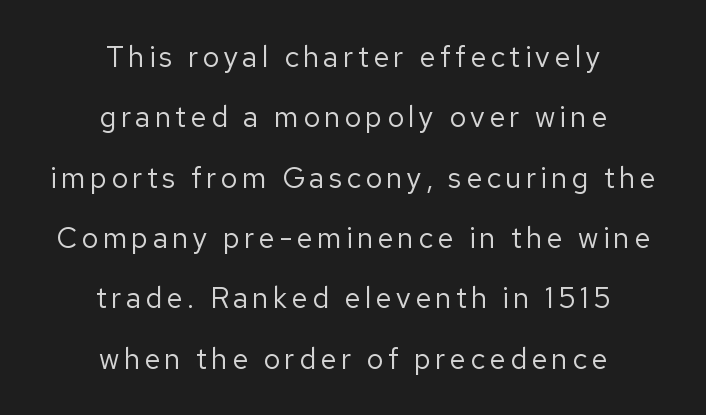
{"serif": "no", "italic": "no", "bold": "no", "weight": "regular", "width": "normal", "stroke_contrast": "low", "x_height": "medium", "monospaced": "no", "underline": "no", "align": "center", "line_spacing": "loose", "line_spacing_ratio": 2.08, "glyph_px": 29}
